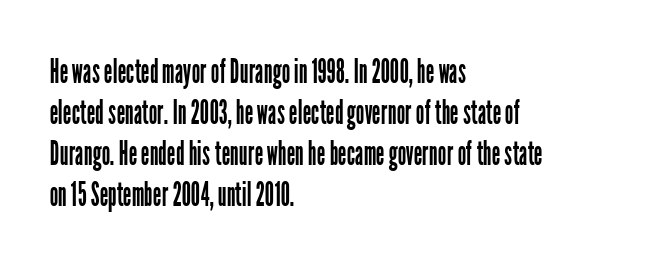
Q: Is the text bold? A: No.
Q: Is the text italic (slanted)? A: No, it is upright.
Q: Is the typeface a serif or a sans-serif typeface? A: Sans-serif.
Q: Is the text underlined? A: No.
Q: How is the paragraph aligned? A: Left-aligned.
Q: Is the spacing between letters normal or unusually wide? A: Normal.
Q: Width (condensed, normal, or wide)? A: Condensed.
Q: Stroke contrast? A: Low.
Q: x-height? A: Medium.
Q: Monospaced? A: No.
